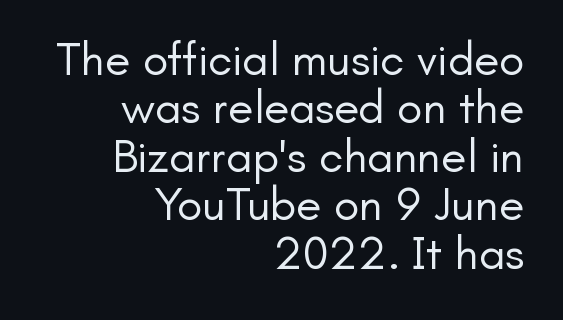
Q: Is the text bold? A: No.
Q: Is the text italic (slanted)? A: No, it is upright.
Q: Is the typeface a serif or a sans-serif typeface? A: Sans-serif.
Q: Is the text underlined? A: No.
Q: How is the paragraph aligned? A: Right-aligned.
Q: Is the spacing between letters normal or unusually wide? A: Normal.
Q: Is the spacing between lines tight, normal or loose? A: Tight.
Q: Width (condensed, normal, or wide)? A: Normal.
Q: Stroke contrast? A: Low.
Q: x-height? A: Small.
Q: Monospaced? A: No.
